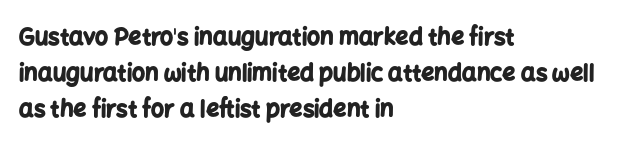
The image shows 23 px bold type, upright; set left-aligned, normal line spacing (1.56x), normal letter spacing, not underlined.
